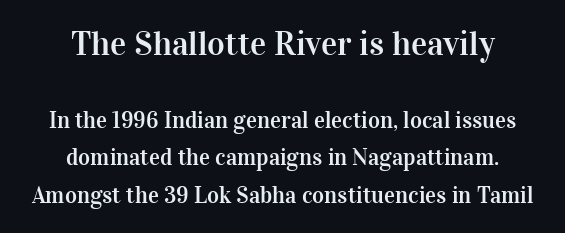
The image shows 34 px serif type, upright; set centered, normal line spacing (1.63x), normal letter spacing, not underlined; the first (top) block is 1.48x larger; high stroke contrast and a medium x-height.
